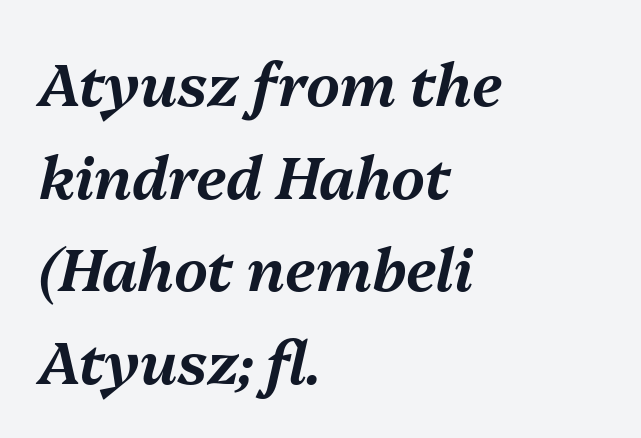
The image shows 59 px text type, italic (leaning right); set left-aligned, normal line spacing (1.57x), normal letter spacing, not underlined; medium stroke contrast and a medium x-height.
